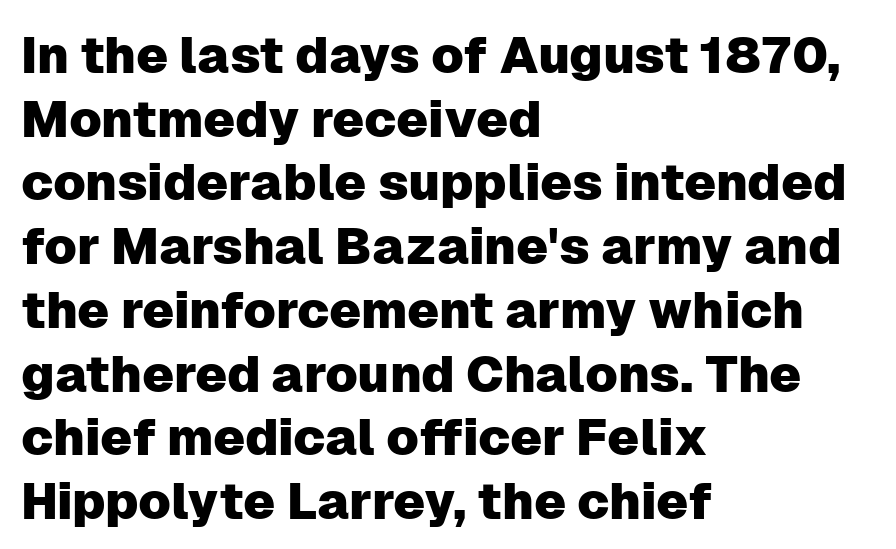
The passage shown is typeset with a sans-serif family. This sample has the flowing, uneven cadence of proportional lettering. The space beneath each line is pristine and unruled. Style check: upright. The paragraph shown leans on its left margin.
